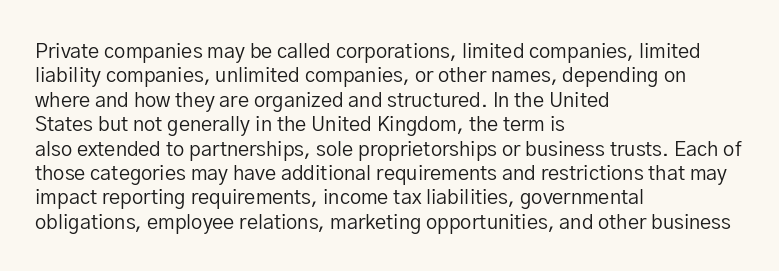
These lines keep a tight, regular rhythm from letter to letter. In CSS terms this would be text-align: left. Weight: in the light-to-regular range. This is roman type, the default non-slanted kind. Decoration check: the copy has no underline.
